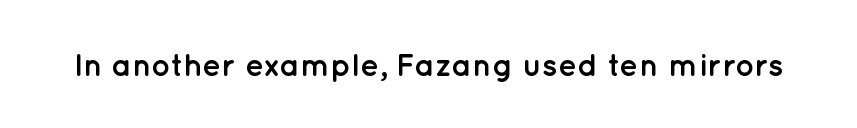
{"serif": "no", "italic": "no", "bold": "yes", "weight": "semibold", "width": "normal", "stroke_contrast": "low", "x_height": "medium", "monospaced": "no", "underline": "no", "letter_spacing": "normal", "letter_spacing_em": 0.0, "glyph_px": 32}
